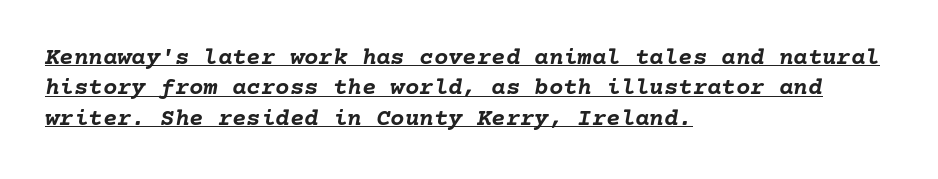
Q: Is the text bold? A: Yes.
Q: Is the text italic (slanted)? A: Yes, it leans right by about 10 degrees.
Q: Is the text underlined? A: Yes.
Q: How is the paragraph aligned? A: Left-aligned.
Q: Is the spacing between letters normal or unusually wide? A: Normal.
Q: Is the spacing between lines tight, normal or loose? A: Normal.
